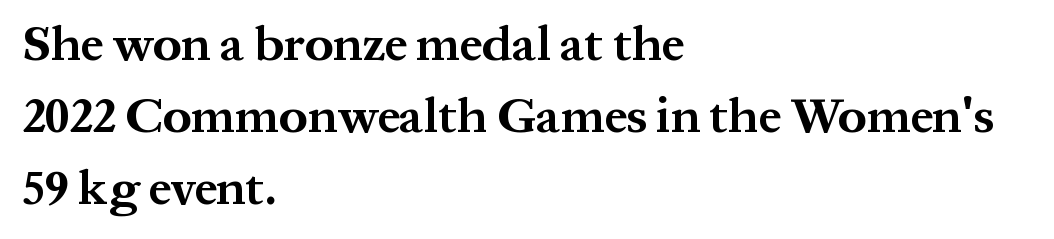
Q: Is the text bold? A: Yes.
Q: Is the text italic (slanted)? A: No, it is upright.
Q: Is the typeface a serif or a sans-serif typeface? A: Serif.
Q: Is the text underlined? A: No.
Q: How is the paragraph aligned? A: Left-aligned.
Q: Is the spacing between letters normal or unusually wide? A: Normal.
Q: Is the spacing between lines tight, normal or loose? A: Normal.
Q: Width (condensed, normal, or wide)? A: Normal.
Q: Stroke contrast? A: Medium.
Q: x-height? A: Medium.
Q: Monospaced? A: No.
